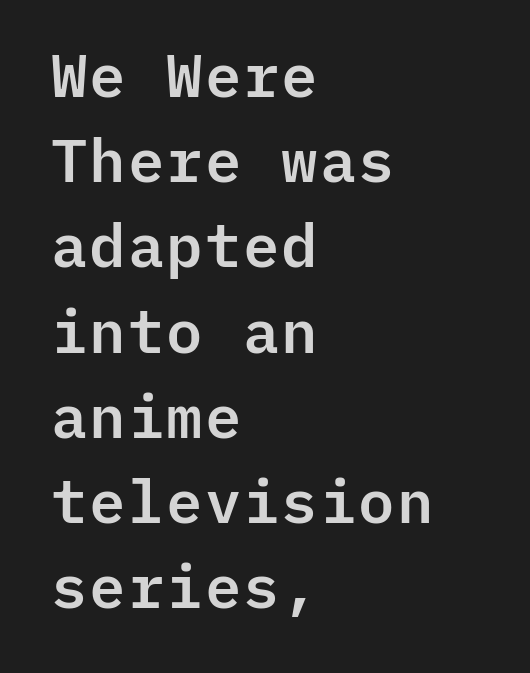
{"serif": "no", "italic": "no", "width": "normal", "stroke_contrast": "low", "x_height": "medium", "monospaced": "yes", "underline": "no", "align": "left", "line_spacing": "normal", "line_spacing_ratio": 1.42, "letter_spacing": "normal", "letter_spacing_em": 0.0, "glyph_px": 60}
